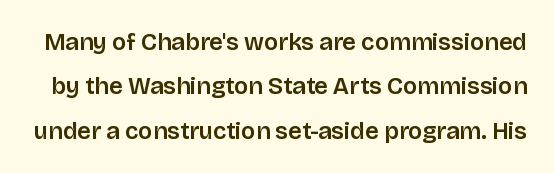
The image shows 24 px text type, upright; set line spacing 1.85x, normal letter spacing, not underlined.
